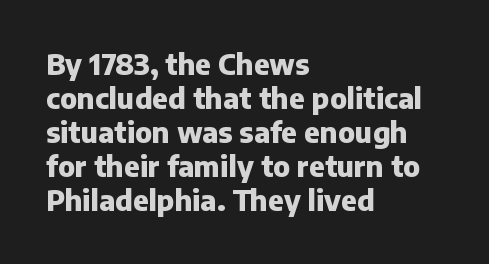
The passage shown is typed in a proportional face where columns would drift. What kind of face is this? One without serifs — a sans. Every letter is thick-stroked: bold, no question. The zone under the glyphs is completely vacant.
